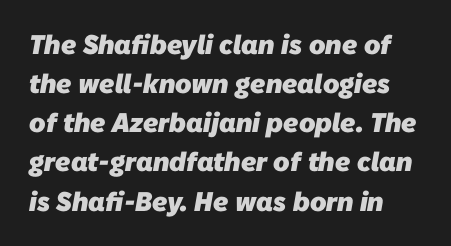
The image shows 27 px bold type; set normal line spacing (1.45x), normal letter spacing, not underlined.
